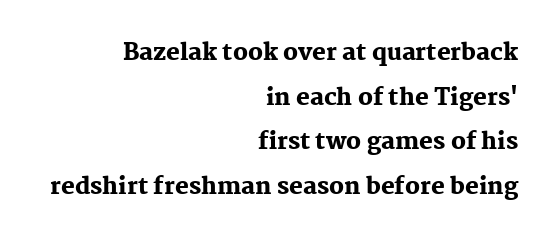
Q: Is the text bold? A: Yes.
Q: Is the text italic (slanted)? A: No, it is upright.
Q: Is the text underlined? A: No.
Q: How is the paragraph aligned? A: Right-aligned.
Q: Is the spacing between letters normal or unusually wide? A: Normal.
Q: Is the spacing between lines tight, normal or loose? A: Loose.
